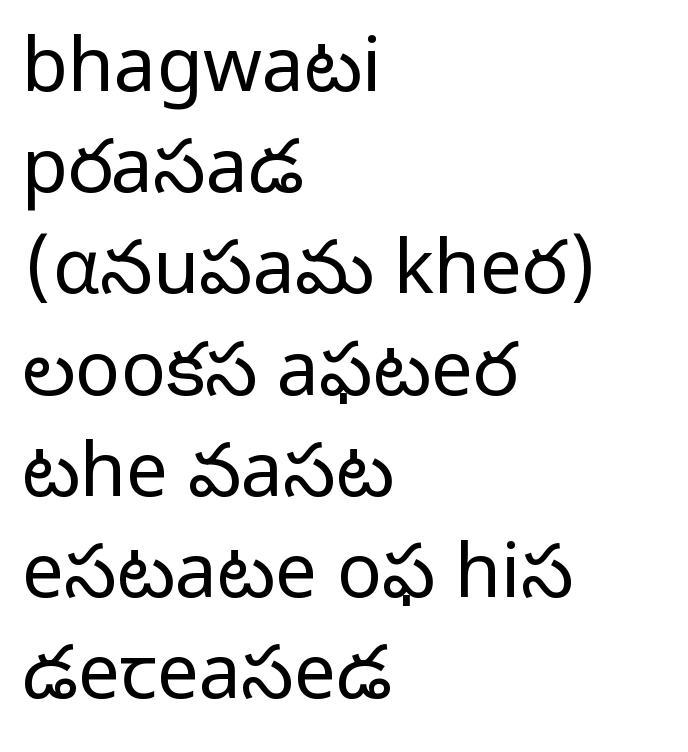
The image shows 75 px regular-weight sans-serif type, upright; set left-aligned, normal line spacing (1.35x), normal letter spacing, not underlined; low stroke contrast and a medium x-height.
